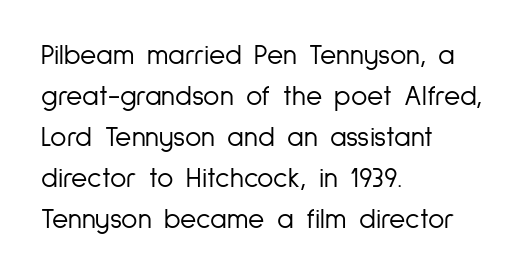
The image shows 28 px light, condensed sans-serif type, upright; set left-aligned, normal line spacing (1.46x), normal letter spacing, not underlined; low stroke contrast and a medium x-height.
